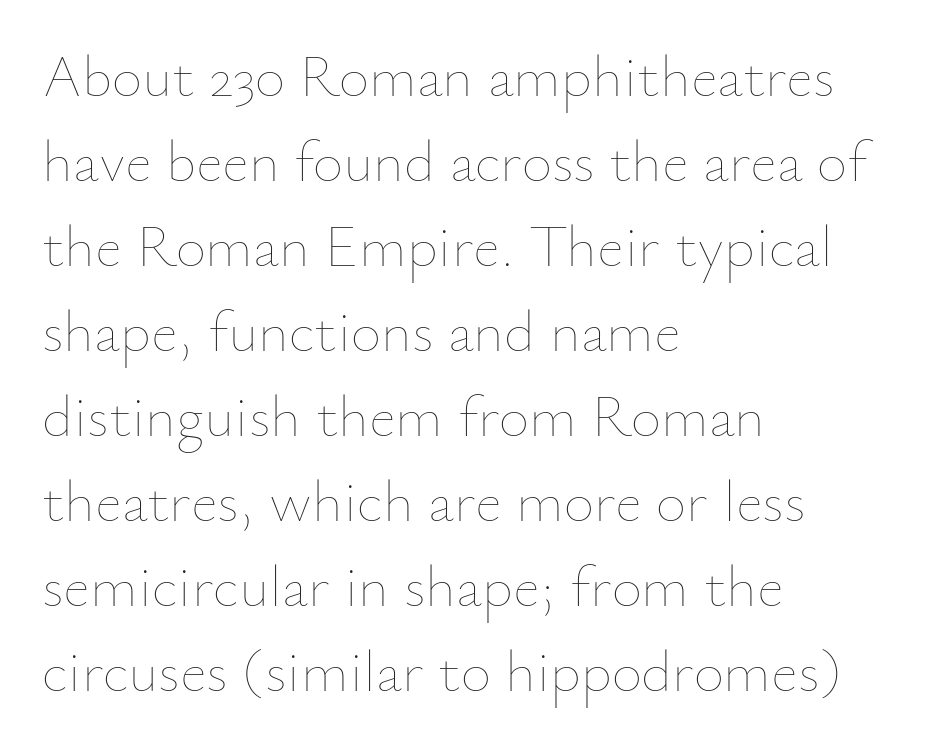
The image shows 59 px thin type, upright; set left-aligned, normal line spacing (1.44x), normal letter spacing, not underlined; low stroke contrast and a small x-height.
